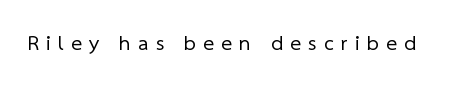
Q: Is the text bold? A: No.
Q: Is the text underlined? A: No.
Q: Is the spacing between letters normal or unusually wide? A: Unusually wide.
